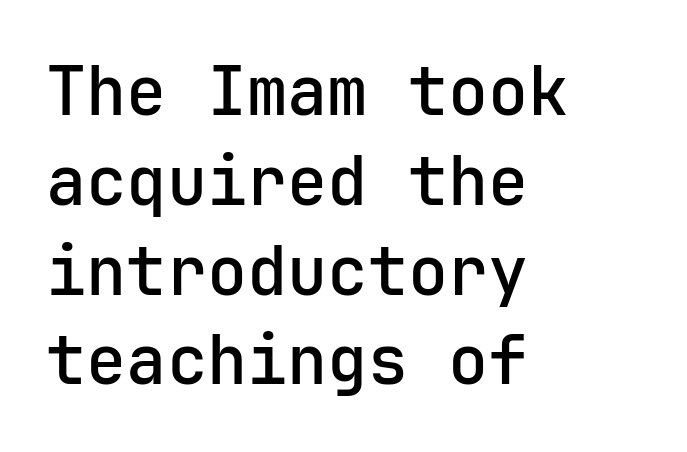
The image shows 67 px sans-serif type, upright, monospaced; set left-aligned, normal line spacing (1.34x), normal letter spacing, not underlined; low stroke contrast and a medium x-height.
